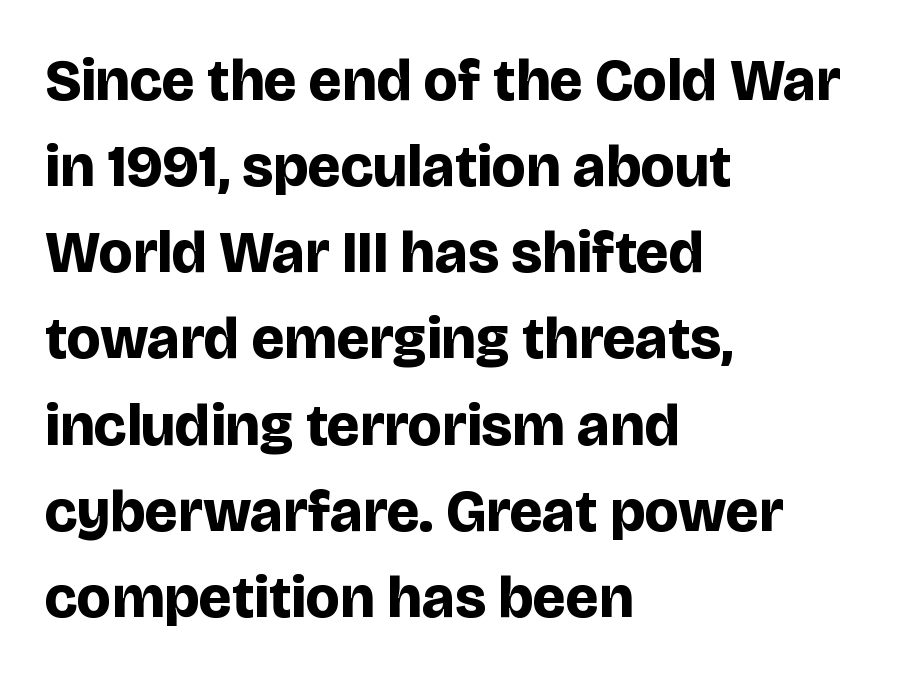
Q: Is the text bold? A: Yes.
Q: Is the text italic (slanted)? A: No, it is upright.
Q: Is the typeface a serif or a sans-serif typeface? A: Sans-serif.
Q: Is the text underlined? A: No.
Q: How is the paragraph aligned? A: Left-aligned.
Q: Is the spacing between letters normal or unusually wide? A: Normal.
Q: Is the spacing between lines tight, normal or loose? A: Normal.
Q: Width (condensed, normal, or wide)? A: Normal.
Q: Stroke contrast? A: Low.
Q: x-height? A: Large.
Q: Monospaced? A: No.
